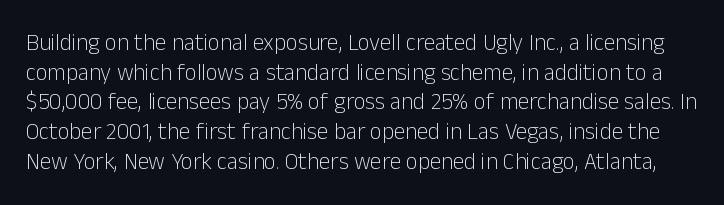
Q: Is the text bold? A: No.
Q: Is the text italic (slanted)? A: No, it is upright.
Q: Is the text underlined? A: No.
Q: Is the spacing between letters normal or unusually wide? A: Normal.
Q: Is the spacing between lines tight, normal or loose? A: Normal.
